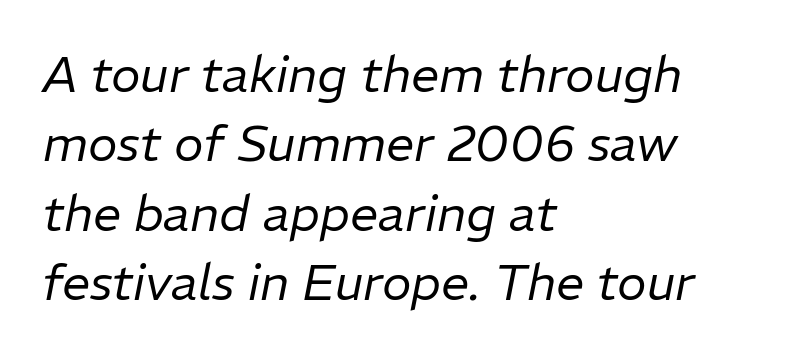
Q: Is the text bold? A: No.
Q: Is the text italic (slanted)? A: Yes, it leans right by about 11 degrees.
Q: Is the text underlined? A: No.
Q: How is the paragraph aligned? A: Left-aligned.
Q: Is the spacing between letters normal or unusually wide? A: Normal.
Q: Is the spacing between lines tight, normal or loose? A: Normal.
Q: Width (condensed, normal, or wide)? A: Normal.
Q: Stroke contrast? A: Low.
Q: x-height? A: Medium.
Q: Monospaced? A: No.
